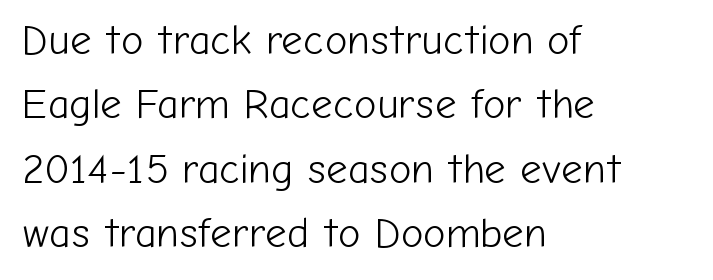
The image shows 42 px light sans-serif type, upright; set left-aligned, normal line spacing (1.53x), normal letter spacing, not underlined; low stroke contrast and a medium x-height.
